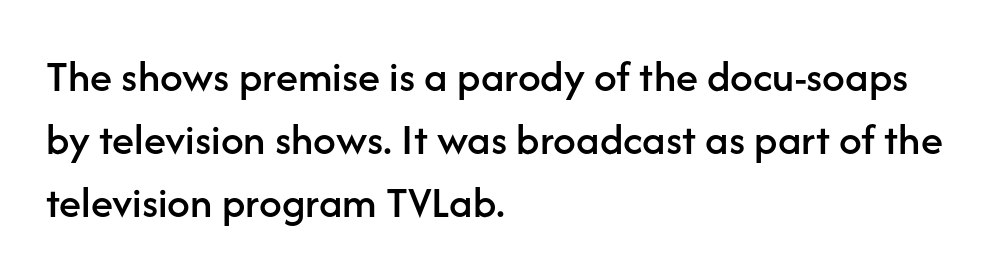
The area under the type is left untouched. This sample has the flowing, uneven cadence of proportional lettering. Observe the absence of serifs on each vertical stroke in this sample. The lettering stays uniformly vertical, giving the passage a roman look. The block of text has a typical density, with ordinary space between rows.
